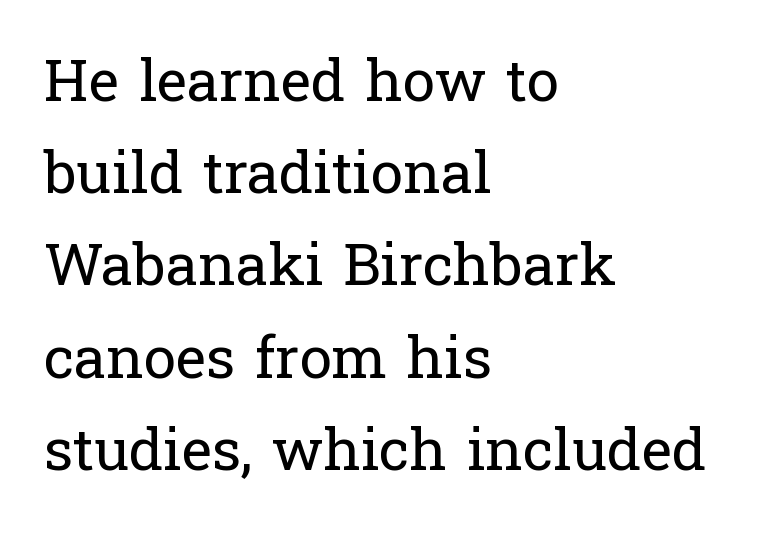
The image shows 58 px regular-weight serif type, upright; set left-aligned, normal line spacing (1.59x), normal letter spacing, not underlined; low stroke contrast and a medium x-height.
